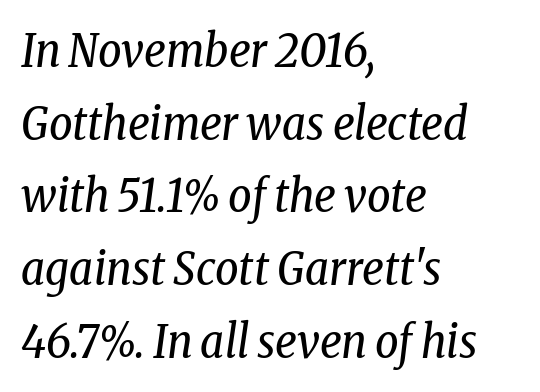
The image shows 46 px regular-weight, condensed serif type, italic (leaning right); set left-aligned, normal line spacing (1.58x), normal letter spacing, not underlined; low stroke contrast and a medium x-height.
